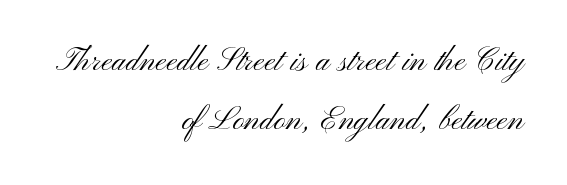
The image shows 40 px light, wide sans-serif type; set right-aligned, normal line spacing (1.48x), normal letter spacing, not underlined; medium stroke contrast and a small x-height.
